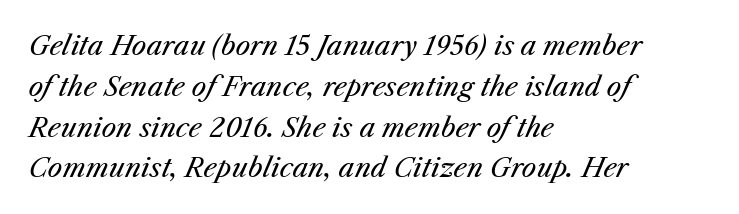
{"italic": "yes", "lean": "right", "slant_degrees": 25, "bold": "no", "underline": "no", "align": "left", "line_spacing": "normal", "line_spacing_ratio": 1.57, "letter_spacing": "normal", "letter_spacing_em": 0.0, "glyph_px": 26}
